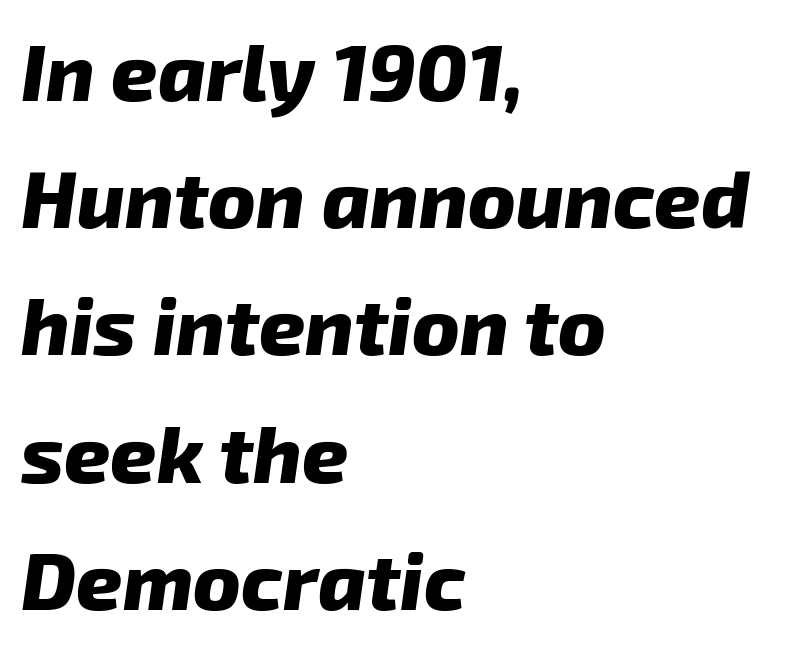
The image shows 80 px heavy type, italic (leaning right); set left-aligned, normal line spacing (1.59x), normal letter spacing, not underlined; low stroke contrast and a medium x-height.
